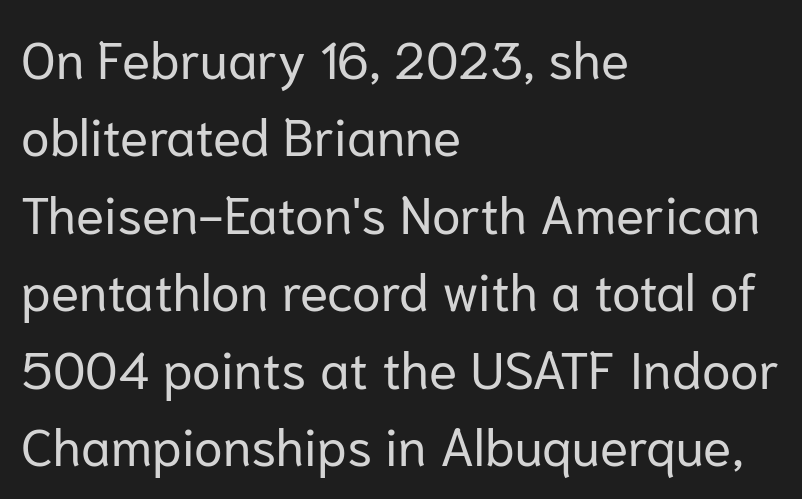
Q: Is the text bold? A: No.
Q: Is the text italic (slanted)? A: No, it is upright.
Q: Is the typeface a serif or a sans-serif typeface? A: Sans-serif.
Q: Is the text underlined? A: No.
Q: How is the paragraph aligned? A: Left-aligned.
Q: Is the spacing between letters normal or unusually wide? A: Normal.
Q: Is the spacing between lines tight, normal or loose? A: Normal.
Q: Width (condensed, normal, or wide)? A: Normal.
Q: Stroke contrast? A: Low.
Q: x-height? A: Medium.
Q: Monospaced? A: No.
